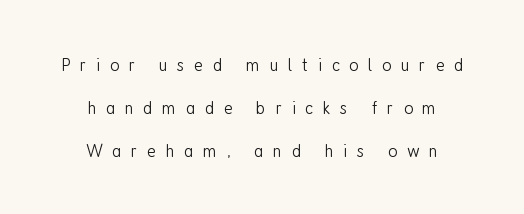
{"italic": "no", "bold": "no", "underline": "no", "align": "center", "line_spacing": "loose", "line_spacing_ratio": 2.16, "letter_spacing": "wide", "letter_spacing_em": 0.48, "glyph_px": 20}
